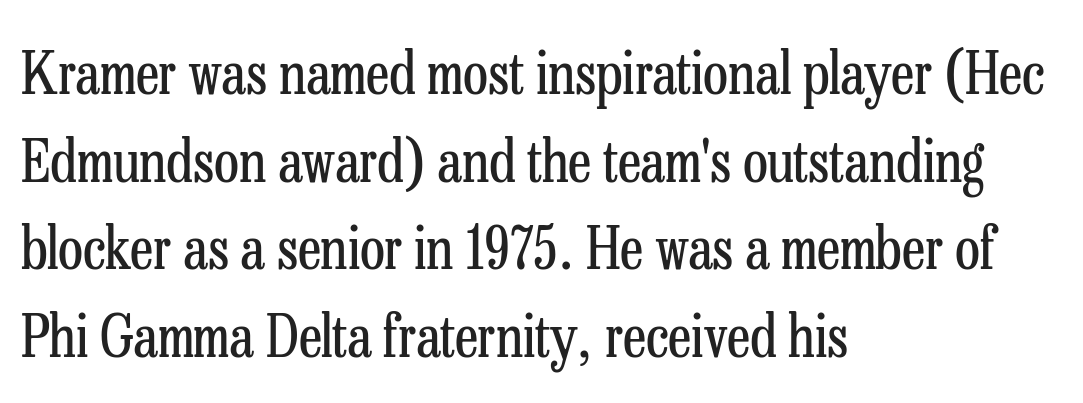
Every character sits straight up, as roman type does. Weight: not bold — regular or lighter. The lines in this sample share a left origin and differ only in where they stop. What's the leading like? Ordinary, nothing unusual.
